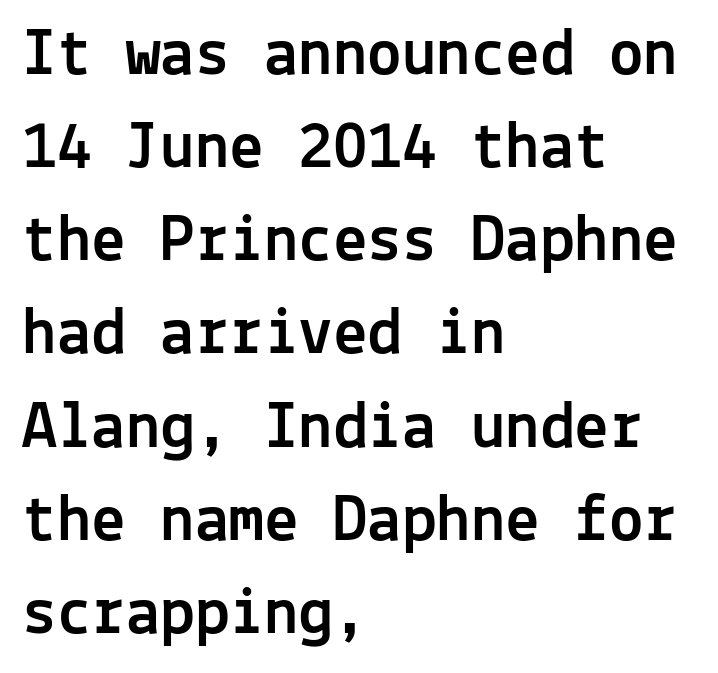
{"serif": "no", "italic": "no", "width": "normal", "x_height": "medium", "monospaced": "yes", "underline": "no", "align": "left", "line_spacing": "normal", "line_spacing_ratio": 1.35, "letter_spacing": "normal", "letter_spacing_em": 0.0, "glyph_px": 69}
